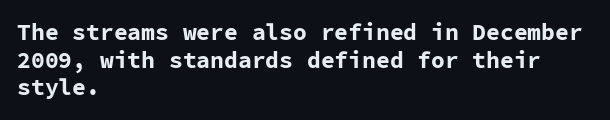
Q: Is the text bold? A: Yes.
Q: Is the text italic (slanted)? A: No, it is upright.
Q: Is the text underlined? A: No.
Q: How is the paragraph aligned? A: Left-aligned.
Q: Is the spacing between letters normal or unusually wide? A: Normal.
